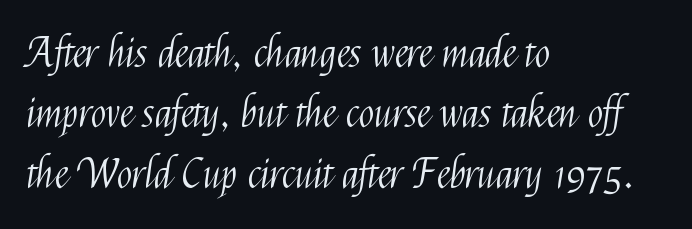
{"serif": "no", "bold": "no", "weight": "light", "width": "condensed", "stroke_contrast": "medium", "x_height": "medium", "monospaced": "no", "underline": "no", "align": "left", "line_spacing": "normal", "line_spacing_ratio": 1.47, "letter_spacing": "normal", "letter_spacing_em": 0.0, "glyph_px": 41}
